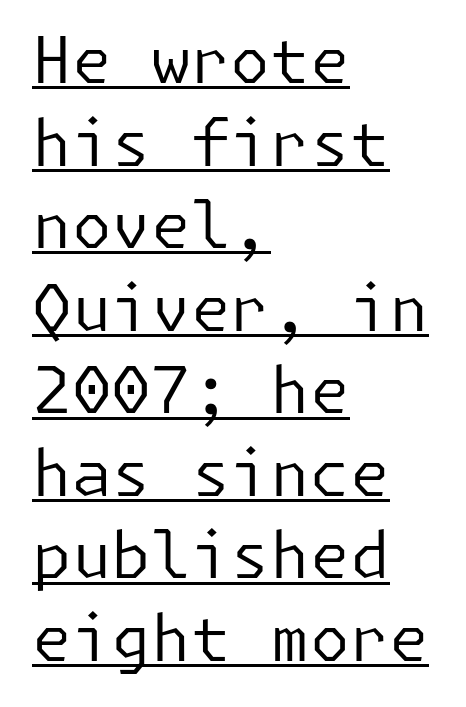
Stem width sits at or under what a default text font uses. Posture: vertical. This sample is left-justified, so line endings fall wherever the words run out. No feet cap the strokes, marking this as sans-serif type. Look at the tracking — it's just the regular setting, nothing added.
